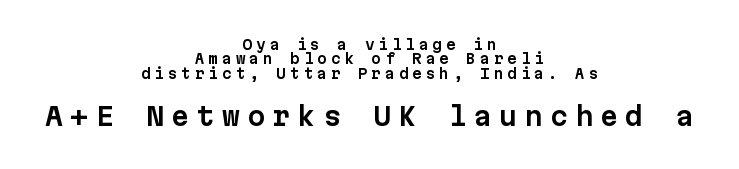
How are the letters spaced? Widely, with obvious added tracking. Whoever set this chose condensed vertical rhythm over breathing room. A student would call this center alignment; a typographer would say set centered. The glyphs are unaccompanied by any horizontal stroke below them. Designer's note — italics off, roman on.
